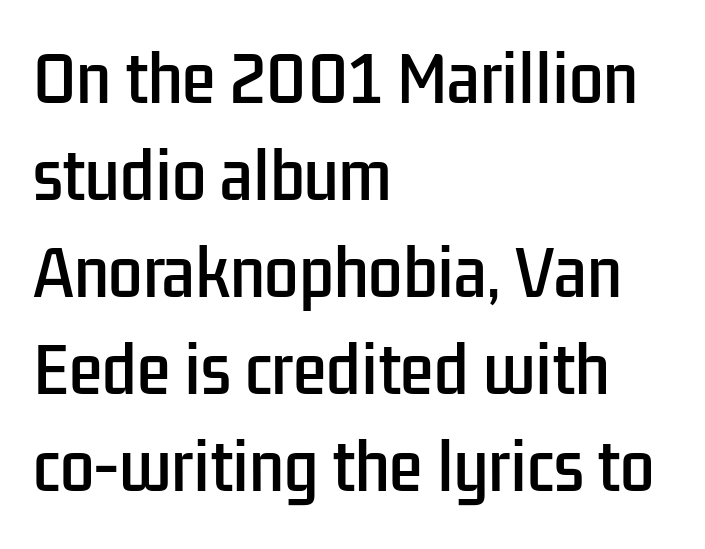
Q: Is the text italic (slanted)? A: No, it is upright.
Q: Is the typeface a serif or a sans-serif typeface? A: Sans-serif.
Q: Is the text underlined? A: No.
Q: How is the paragraph aligned? A: Left-aligned.
Q: Is the spacing between letters normal or unusually wide? A: Normal.
Q: Is the spacing between lines tight, normal or loose? A: Normal.
Q: Width (condensed, normal, or wide)? A: Condensed.
Q: Stroke contrast? A: Low.
Q: x-height? A: Medium.
Q: Monospaced? A: No.
